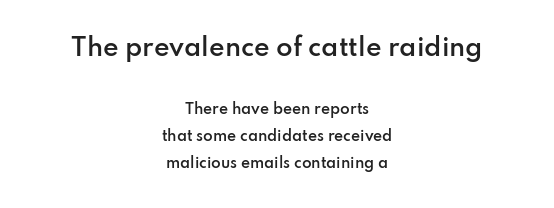
Q: Is the text bold? A: Semi-bold.
Q: Is the text italic (slanted)? A: No, it is upright.
Q: Is the text underlined? A: No.
Q: How is the paragraph aligned? A: Centered.
Q: Is the spacing between letters normal or unusually wide? A: Normal.
Q: Is the spacing between lines tight, normal or loose? A: Loose.
Q: Which block of text is set in a larger size, the first (top) or the second (bottom)? A: The first (top) one.
